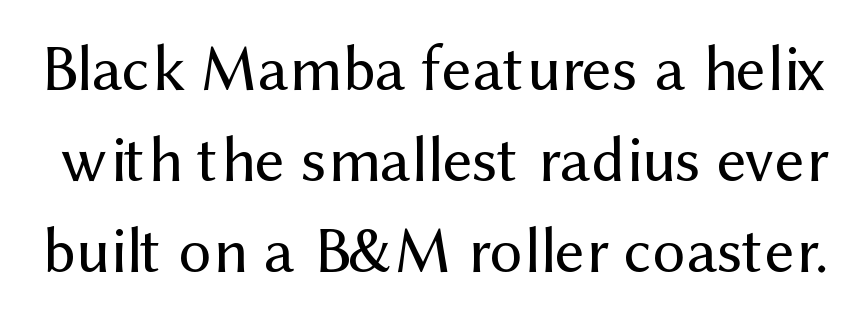
{"serif": "no", "italic": "no", "bold": "no", "weight": "regular", "width": "normal", "stroke_contrast": "medium", "x_height": "medium", "monospaced": "no", "underline": "no", "line_spacing": "normal", "line_spacing_ratio": 1.4, "letter_spacing": "normal", "letter_spacing_em": 0.0, "glyph_px": 65}
